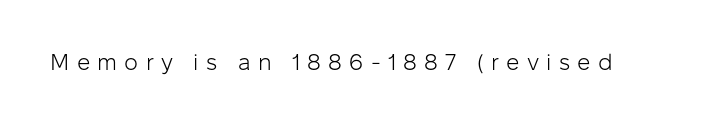
Is the letter spacing exaggerated? Yes — the characters are pushed far apart. Has an underline been added? It has not. Italic? Not at all — the glyphs are vertical. The letterforms sit at book weight or below.
